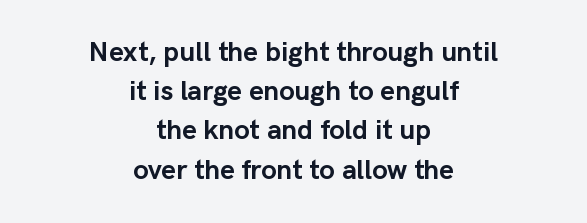
Q: Is the text bold? A: Yes.
Q: Is the text italic (slanted)? A: No, it is upright.
Q: Is the typeface a serif or a sans-serif typeface? A: Sans-serif.
Q: Is the text underlined? A: No.
Q: How is the paragraph aligned? A: Centered.
Q: Is the spacing between letters normal or unusually wide? A: Normal.
Q: Is the spacing between lines tight, normal or loose? A: Normal.
Q: Width (condensed, normal, or wide)? A: Normal.
Q: Stroke contrast? A: Low.
Q: x-height? A: Medium.
Q: Monospaced? A: No.
